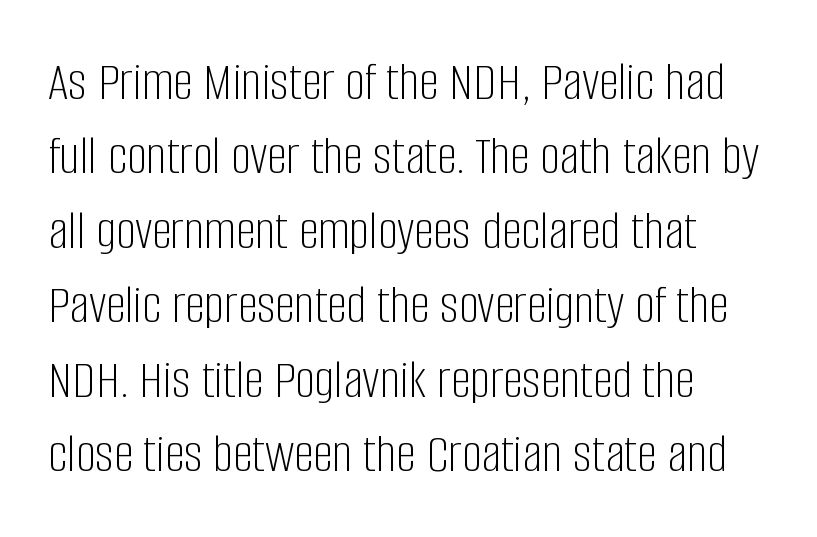
{"serif": "no", "italic": "no", "bold": "no", "weight": "light", "width": "condensed", "stroke_contrast": "low", "x_height": "large", "monospaced": "no", "underline": "no", "align": "left", "line_spacing": "normal", "line_spacing_ratio": 1.33, "letter_spacing": "normal", "letter_spacing_em": 0.0, "glyph_px": 56}
